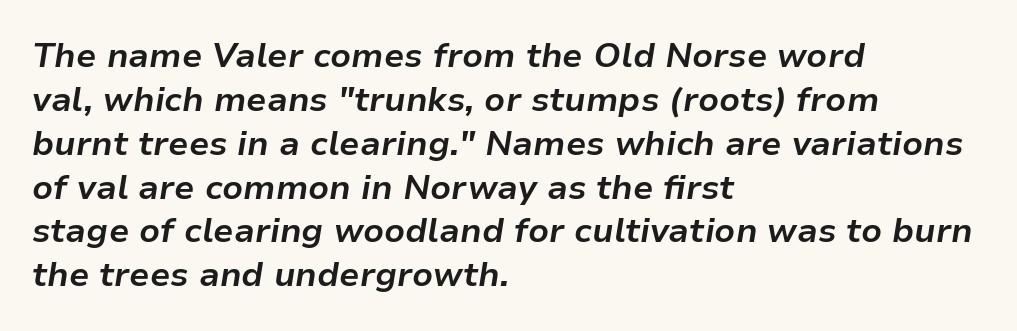
Do the characters align in a grid? No, the font is proportional. Only glyphs here, with clear space below each row. The rag falls on the right side of this text block. If you measured baseline to baseline, you'd find a middling distance.
